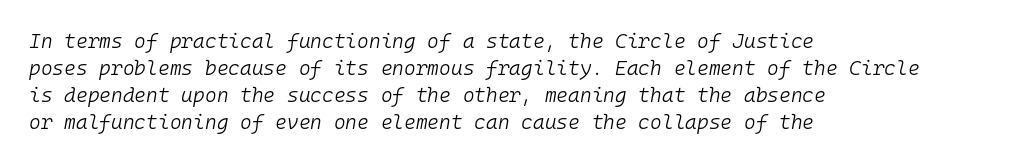
The rendering anchors every line to the left-hand side. This is not heavy type; no bold has been used. Is the type slanted? Yes — the strokes lean at a clear angle. Nobody touched the tracking dial on this one. The passage shown is not underscored anywhere.
